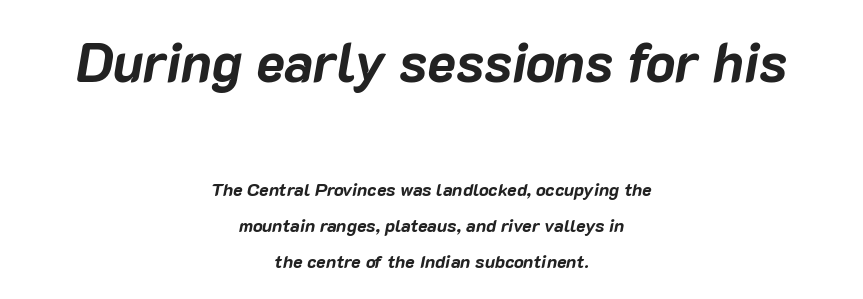
Q: Is the text bold? A: Yes.
Q: Is the text italic (slanted)? A: Yes, it leans right by about 10 degrees.
Q: Is the text underlined? A: No.
Q: How is the paragraph aligned? A: Centered.
Q: Is the spacing between letters normal or unusually wide? A: Normal.
Q: Is the spacing between lines tight, normal or loose? A: Loose.
Q: Which block of text is set in a larger size, the first (top) or the second (bottom)? A: The first (top) one.
Q: Width (condensed, normal, or wide)? A: Normal.
Q: Stroke contrast? A: Low.
Q: x-height? A: Medium.
Q: Monospaced? A: No.
